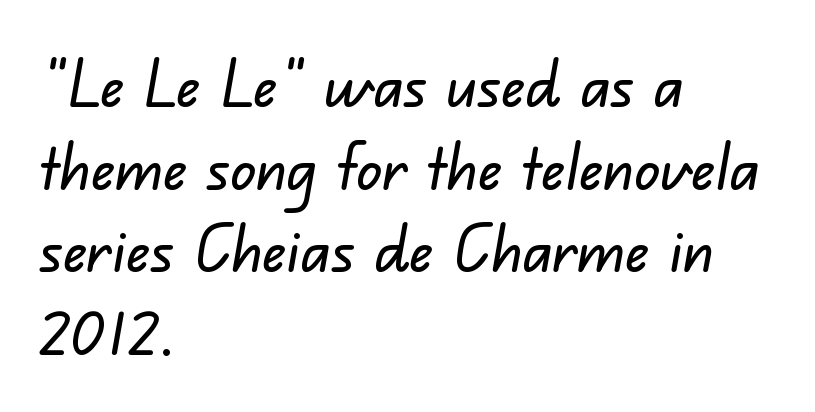
Q: Is the typeface a serif or a sans-serif typeface? A: Sans-serif.
Q: Is the text underlined? A: No.
Q: How is the paragraph aligned? A: Left-aligned.
Q: Is the spacing between letters normal or unusually wide? A: Normal.
Q: Is the spacing between lines tight, normal or loose? A: Normal.
Q: Width (condensed, normal, or wide)? A: Normal.
Q: Stroke contrast? A: Low.
Q: x-height? A: Small.
Q: Monospaced? A: No.
